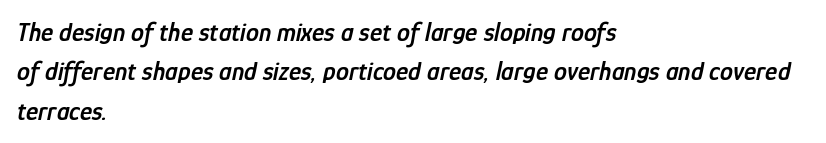
The image shows 26 px text type, italic (leaning right); set left-aligned, normal line spacing (1.51x), normal letter spacing, not underlined.
